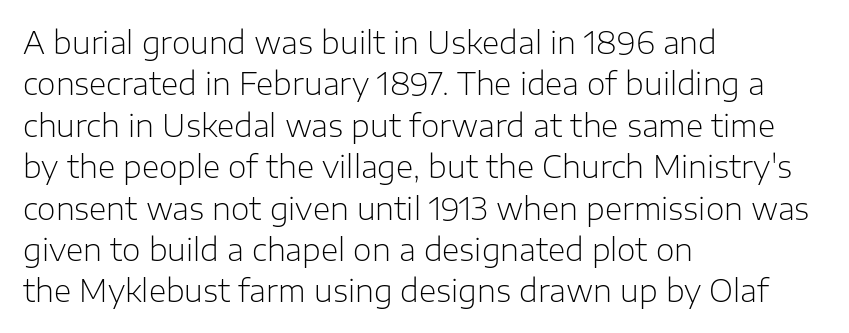
Q: Is the text bold? A: No.
Q: Is the text italic (slanted)? A: No, it is upright.
Q: Is the typeface a serif or a sans-serif typeface? A: Sans-serif.
Q: Is the text underlined? A: No.
Q: How is the paragraph aligned? A: Left-aligned.
Q: Is the spacing between letters normal or unusually wide? A: Normal.
Q: Is the spacing between lines tight, normal or loose? A: Normal.
Q: Width (condensed, normal, or wide)? A: Normal.
Q: Stroke contrast? A: Low.
Q: x-height? A: Medium.
Q: Monospaced? A: No.
